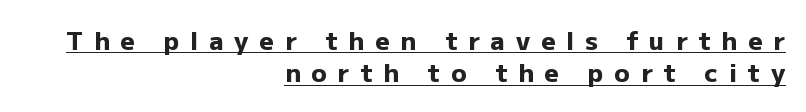
The image shows 25 px bold type, upright; set right-aligned, normal line spacing (1.3x), unusually wide letter spacing (+0.44 em), underlined.
